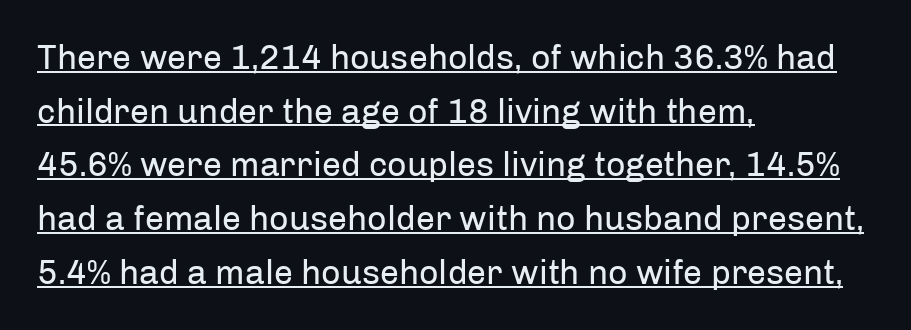
Reading down the column, the eye jumps a familiar distance to each next line. Note the varied advance widths — an 'i' is clearly narrower than an 'm'. The characters display no serif detailing; their extremities are plain. Posture: straight, roman, zero tilt. Stroke thickness stays within the range of a standard reading face or lighter. A student would call this left alignment; a typographer would say flush left, rag right.
